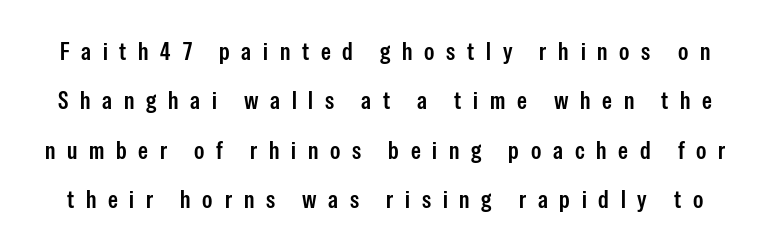
{"italic": "no", "bold": "semi", "underline": "no", "line_spacing": "loose", "line_spacing_ratio": 1.98, "letter_spacing": "wide", "letter_spacing_em": 0.47, "glyph_px": 25}
